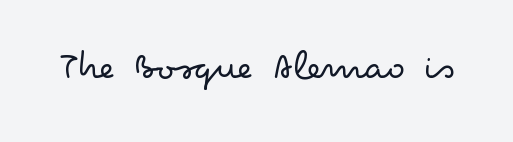
The axis of the letterforms is exactly vertical. No feet cap the strokes, marking this as sans-serif type. Characters follow at the spacing the type designer built in. The passage shown is not bold in any degree. Any mark beneath the type? The region is blank.
